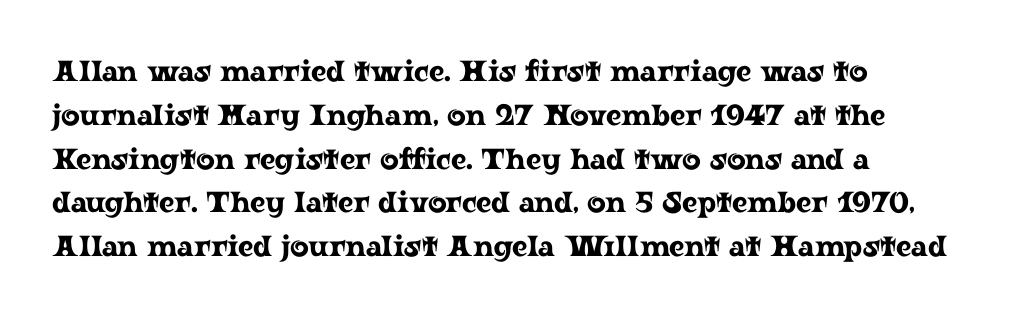
{"serif": "yes", "italic": "no", "width": "wide", "stroke_contrast": "low", "x_height": "medium", "monospaced": "no", "underline": "no", "align": "left", "line_spacing": "normal", "line_spacing_ratio": 1.51, "letter_spacing": "normal", "letter_spacing_em": 0.0, "glyph_px": 29}
